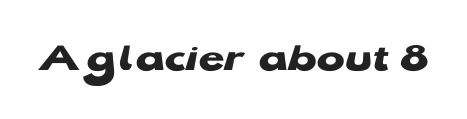
Is there any slant? The stems are plumb. Between one letter and the next there's only the usual sliver of space. Summary of weight: heavy, a full bold. Lines of text with bare space underneath.
